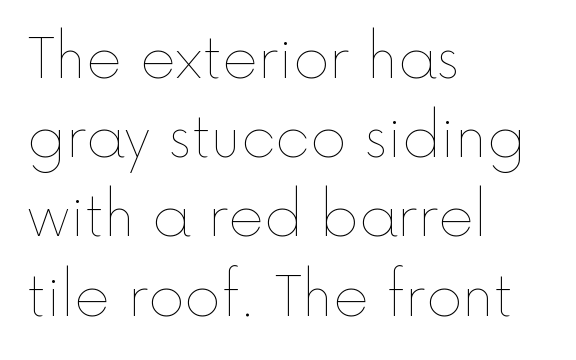
The designer left line spacing at the default. A typesetter would mark this as roman, not italic. You could not count columns in this text — the font is proportionally spaced. Has an underline been added? It has not. Weight: in the light-to-regular range.
